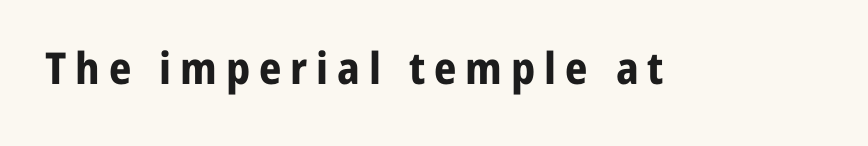
Q: Is the text bold? A: Yes.
Q: Is the text italic (slanted)? A: No, it is upright.
Q: Is the typeface a serif or a sans-serif typeface? A: Sans-serif.
Q: Is the text underlined? A: No.
Q: Is the spacing between letters normal or unusually wide? A: Unusually wide.
Q: Width (condensed, normal, or wide)? A: Normal.
Q: Stroke contrast? A: Low.
Q: x-height? A: Medium.
Q: Monospaced? A: No.
